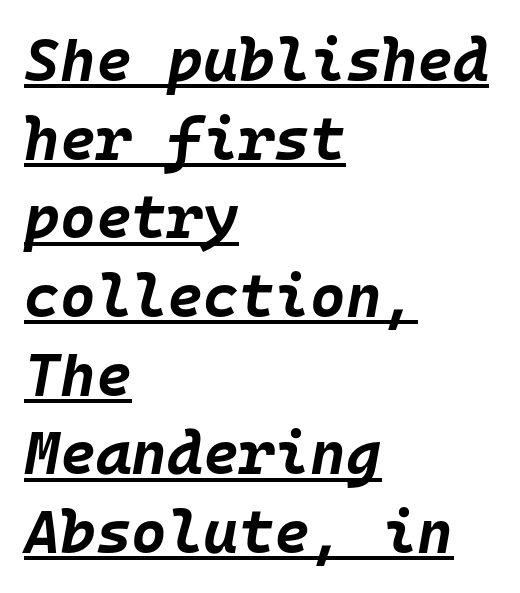
Q: Is the text bold? A: Yes.
Q: Is the text italic (slanted)? A: Yes, it leans right by about 10 degrees.
Q: Is the text underlined? A: Yes.
Q: How is the paragraph aligned? A: Left-aligned.
Q: Is the spacing between letters normal or unusually wide? A: Normal.
Q: Is the spacing between lines tight, normal or loose? A: Normal.
Q: Width (condensed, normal, or wide)? A: Normal.
Q: Stroke contrast? A: Low.
Q: x-height? A: Large.
Q: Monospaced? A: Yes.
